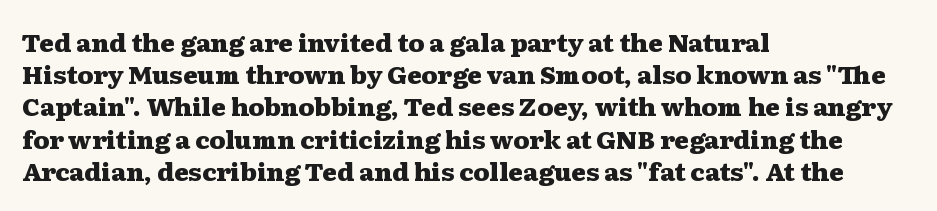
The image shows 25 px bold type, upright; set left-aligned, normal line spacing (1.29x), normal letter spacing, not underlined.
